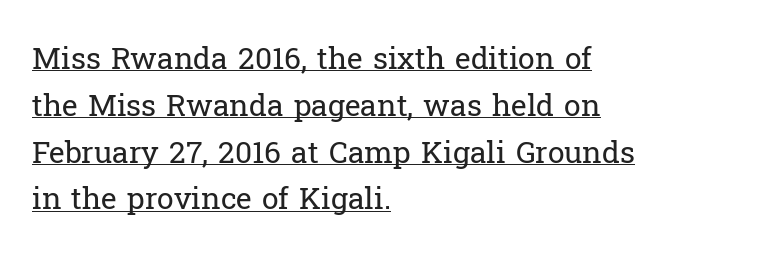
Q: Is the text bold? A: No.
Q: Is the text italic (slanted)? A: No, it is upright.
Q: Is the typeface a serif or a sans-serif typeface? A: Serif.
Q: Is the text underlined? A: Yes.
Q: How is the paragraph aligned? A: Left-aligned.
Q: Is the spacing between letters normal or unusually wide? A: Normal.
Q: Is the spacing between lines tight, normal or loose? A: Normal.
Q: Width (condensed, normal, or wide)? A: Normal.
Q: Stroke contrast? A: Low.
Q: x-height? A: Medium.
Q: Monospaced? A: No.
